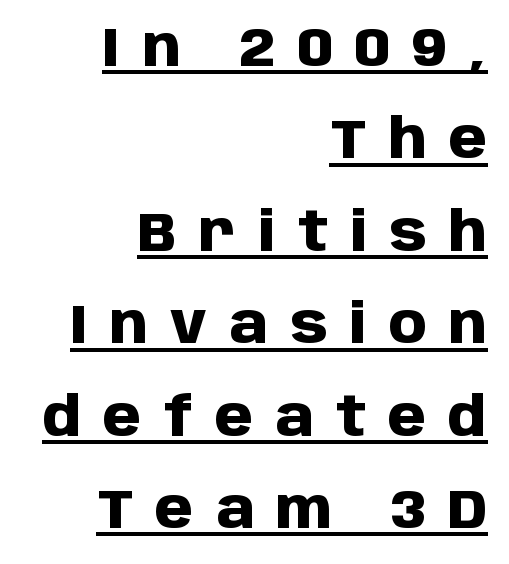
The image shows 55 px heavy sans-serif type, upright; set right-aligned, normal line spacing (1.68x), unusually wide letter spacing (+0.4 em), underlined; low stroke contrast and a large x-height.
